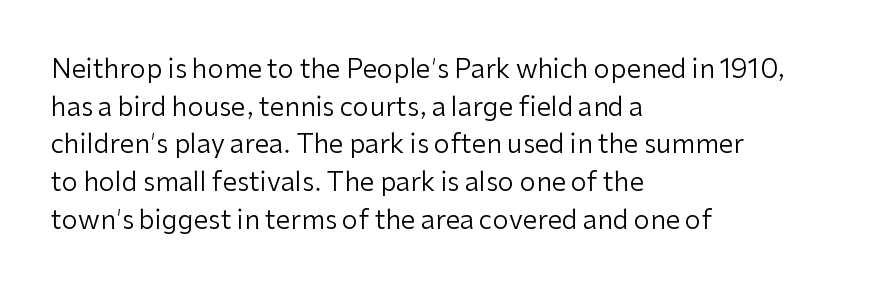
Q: Is the text bold? A: No.
Q: Is the text italic (slanted)? A: No, it is upright.
Q: Is the text underlined? A: No.
Q: How is the paragraph aligned? A: Left-aligned.
Q: Is the spacing between letters normal or unusually wide? A: Normal.
Q: Is the spacing between lines tight, normal or loose? A: Normal.
